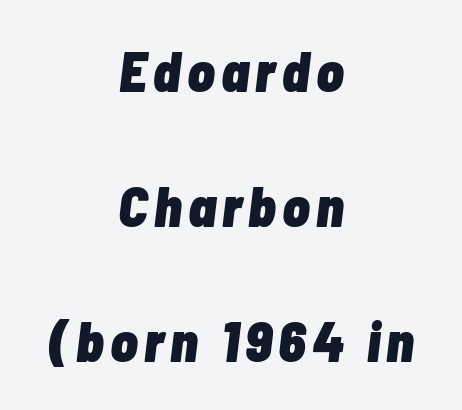
{"italic": "yes", "lean": "right", "slant_degrees": 7, "bold": "yes", "weight": "heavy", "width": "condensed", "stroke_contrast": "low", "x_height": "medium", "monospaced": "no", "underline": "no", "align": "center", "line_spacing": "loose", "line_spacing_ratio": 2.41, "glyph_px": 56}
